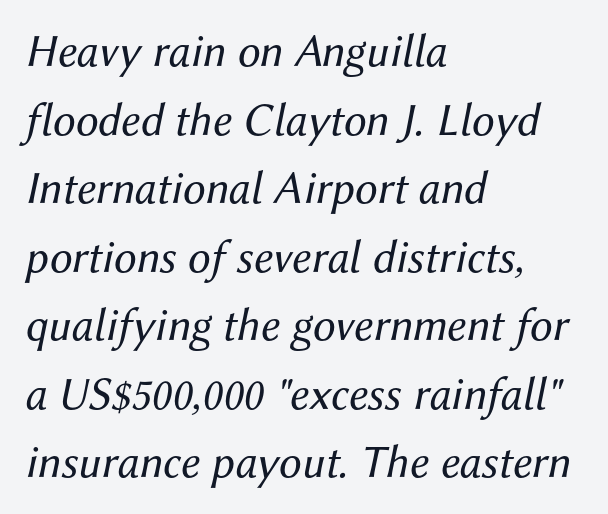
{"italic": "yes", "lean": "right", "slant_degrees": 12, "bold": "no", "weight": "regular", "width": "normal", "stroke_contrast": "medium", "x_height": "medium", "monospaced": "no", "underline": "no", "align": "left", "line_spacing": "normal", "line_spacing_ratio": 1.49, "letter_spacing": "normal", "letter_spacing_em": 0.0, "glyph_px": 46}
